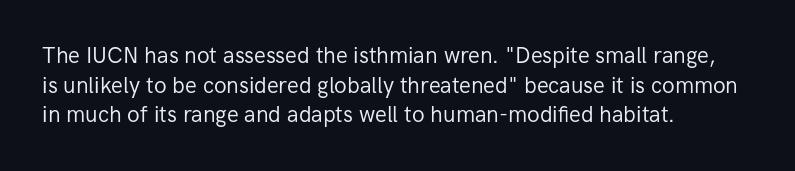
{"italic": "no", "bold": "no", "underline": "no", "align": "left", "line_spacing": "normal", "line_spacing_ratio": 1.35, "letter_spacing": "normal", "letter_spacing_em": 0.0, "glyph_px": 22}
